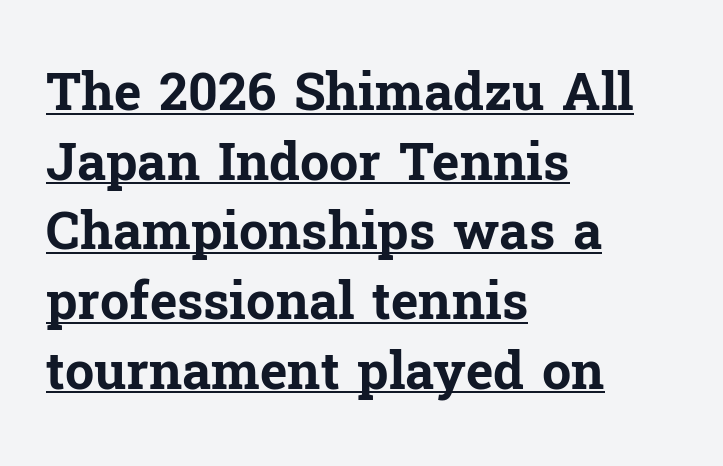
The image shows 52 px bold serif type, upright; set left-aligned, normal line spacing (1.34x), normal letter spacing, underlined; low stroke contrast and a medium x-height.
